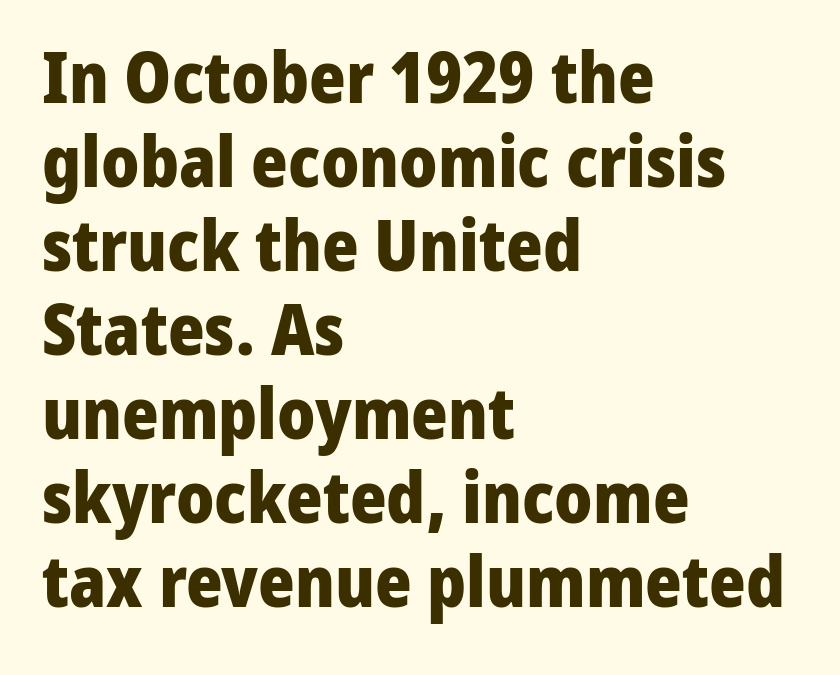
{"serif": "no", "italic": "no", "bold": "yes", "weight": "heavy", "width": "normal", "stroke_contrast": "low", "x_height": "medium", "monospaced": "no", "underline": "no", "align": "left", "line_spacing_ratio": 1.2, "letter_spacing": "normal", "letter_spacing_em": 0.0, "glyph_px": 70}
